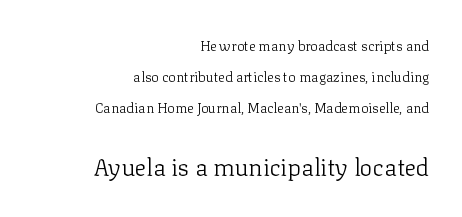
{"italic": "no", "bold": "no", "underline": "no", "align": "right", "line_spacing": "loose", "line_spacing_ratio": 2.2, "letter_spacing": "normal", "letter_spacing_em": 0.0, "larger_block": "second", "size_ratio": 1.71, "glyph_px": 24}
